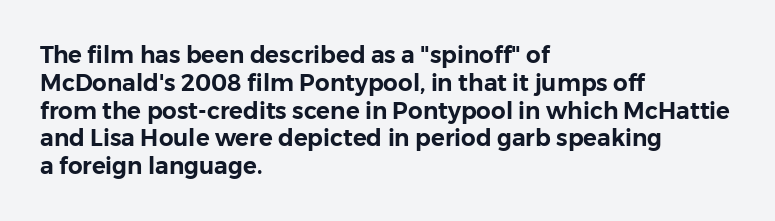
{"italic": "no", "underline": "no", "align": "left", "line_spacing_ratio": 1.21, "letter_spacing": "normal", "letter_spacing_em": 0.0, "glyph_px": 23}
